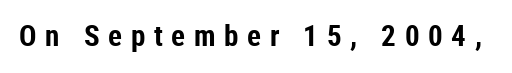
{"serif": "no", "italic": "no", "bold": "yes", "weight": "bold", "width": "condensed", "stroke_contrast": "low", "x_height": "medium", "monospaced": "no", "underline": "no", "letter_spacing": "wide", "letter_spacing_em": 0.3, "glyph_px": 29}
